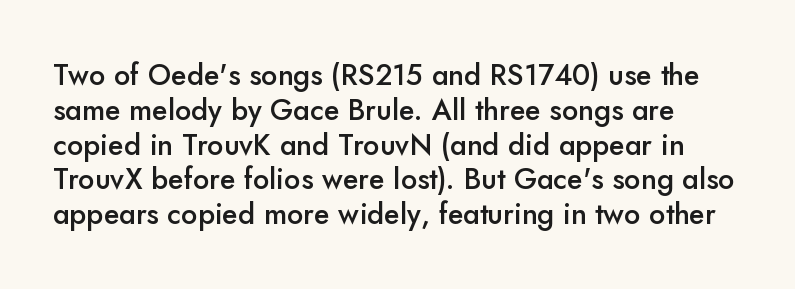
{"serif": "no", "italic": "no", "bold": "semi", "weight": "semibold", "width": "normal", "stroke_contrast": "low", "x_height": "small", "monospaced": "no", "underline": "no", "line_spacing_ratio": 1.2, "letter_spacing": "normal", "letter_spacing_em": 0.0, "glyph_px": 29}
